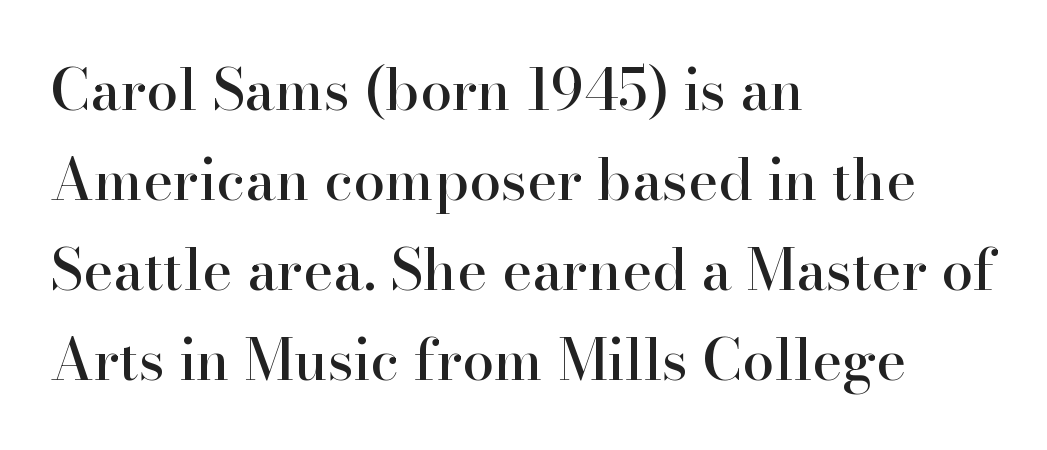
Plain, unruled lines of type. Nobody touched the tracking dial on this one. Vertical strokes here are truly vertical. A normal amount of white space separates one row of letters from the next. A typesetter would call this proportional, since set widths differ per character.
